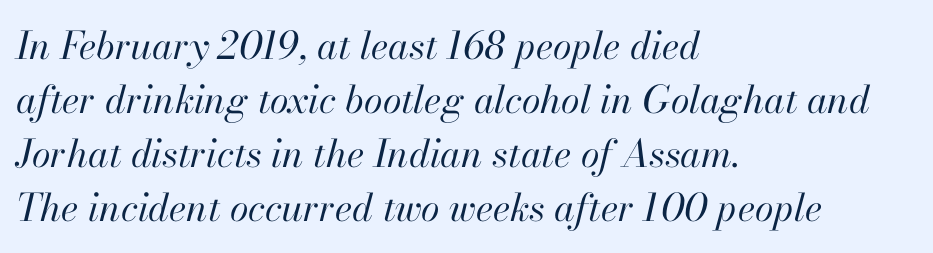
Rule under the text: the space is simply empty. This sample has the flowing, uneven cadence of proportional lettering. Tracking value appears to be zero — textbook default spacing. Notice how the passage keeps a crisp vertical edge on the left only.
